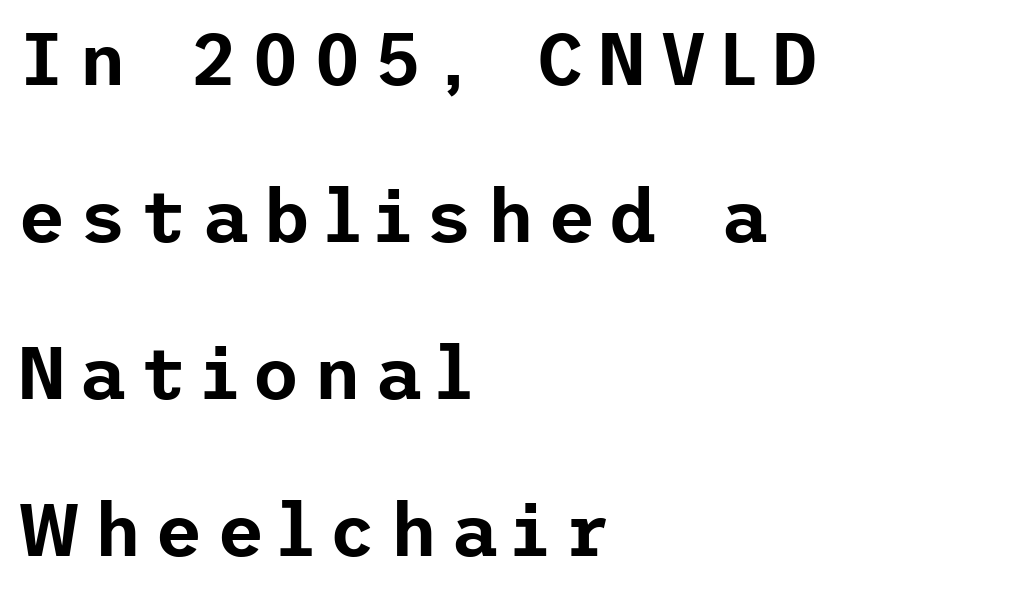
Q: Is the text italic (slanted)? A: No, it is upright.
Q: Is the typeface a serif or a sans-serif typeface? A: Sans-serif.
Q: Is the text underlined? A: No.
Q: How is the paragraph aligned? A: Left-aligned.
Q: Is the spacing between lines tight, normal or loose? A: Loose.
Q: Width (condensed, normal, or wide)? A: Normal.
Q: Stroke contrast? A: Low.
Q: x-height? A: Medium.
